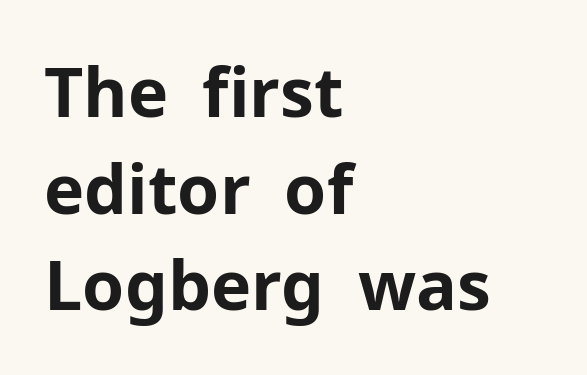
This sample has the flowing, uneven cadence of proportional lettering. Normally led — the rows are evenly, conventionally spaced. You could call the tracking neutral — neither tight nor loose. The strokes are fattened all the way to bold.
